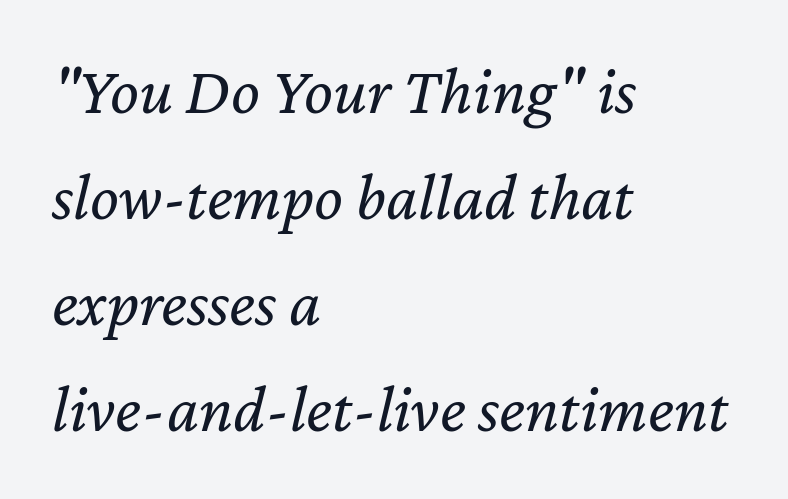
Visually the block forms a straight wall on the left and a jagged coastline on the right. You could not count columns in this text — the font is proportionally spaced. Heaviness? Minimal to ordinary, like unemphasized prose. Posture: slanted. The passage shown stacks its lines at a standard gap.
